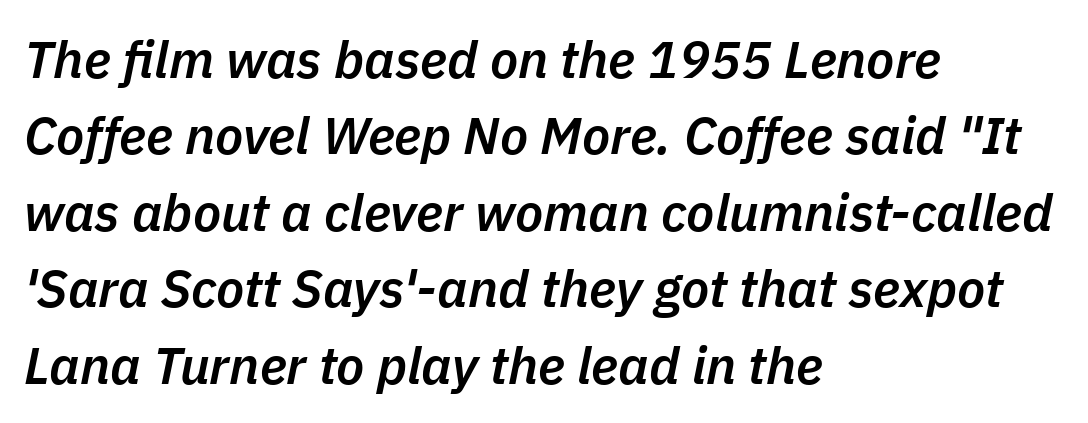
Q: Is the text bold? A: Semi-bold.
Q: Is the text italic (slanted)? A: Yes, it leans right by about 11 degrees.
Q: Is the text underlined? A: No.
Q: How is the paragraph aligned? A: Left-aligned.
Q: Is the spacing between letters normal or unusually wide? A: Normal.
Q: Is the spacing between lines tight, normal or loose? A: Normal.
Q: Width (condensed, normal, or wide)? A: Normal.
Q: Stroke contrast? A: Low.
Q: x-height? A: Medium.
Q: Monospaced? A: No.
